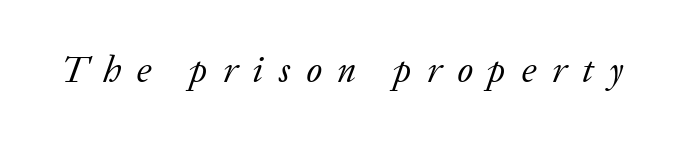
Q: Is the text bold? A: No.
Q: Is the text italic (slanted)? A: Yes, it leans right by about 20 degrees.
Q: Is the typeface a serif or a sans-serif typeface? A: Serif.
Q: Is the text underlined? A: No.
Q: Is the spacing between letters normal or unusually wide? A: Unusually wide.
Q: Width (condensed, normal, or wide)? A: Normal.
Q: Stroke contrast? A: Low.
Q: x-height? A: Medium.
Q: Monospaced? A: No.
